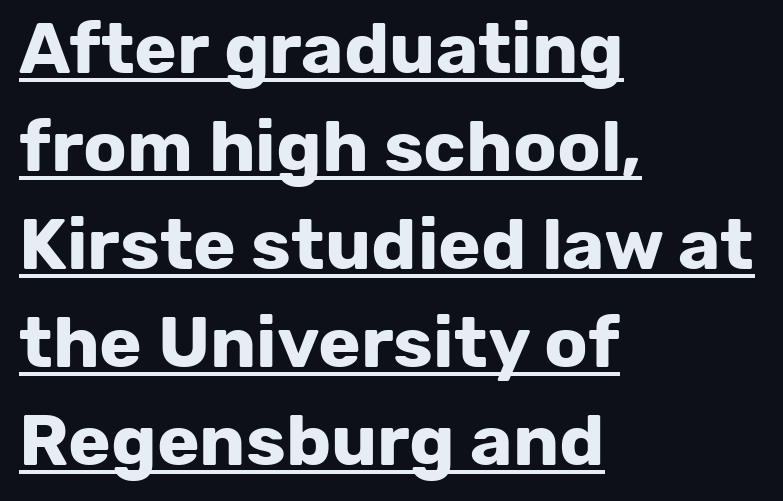
Q: Is the text bold? A: Yes.
Q: Is the text italic (slanted)? A: No, it is upright.
Q: Is the typeface a serif or a sans-serif typeface? A: Sans-serif.
Q: Is the text underlined? A: Yes.
Q: How is the paragraph aligned? A: Left-aligned.
Q: Is the spacing between letters normal or unusually wide? A: Normal.
Q: Is the spacing between lines tight, normal or loose? A: Normal.
Q: Width (condensed, normal, or wide)? A: Normal.
Q: Stroke contrast? A: Low.
Q: x-height? A: Medium.
Q: Monospaced? A: No.
